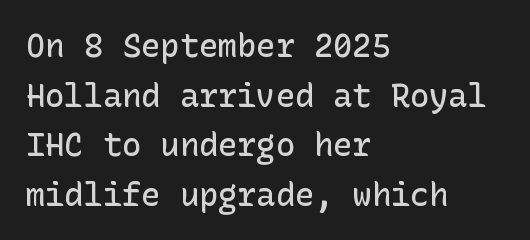
On the weight axis this lands at semibold, roughly 600. This sample keeps an unexceptional amount of space between lines. Honestly, the letter spacing is just normal — you wouldn't notice it. Bare-footed words on every line. Typographically, this falls in the sans-serif category. Where is the straight margin? On the left.
